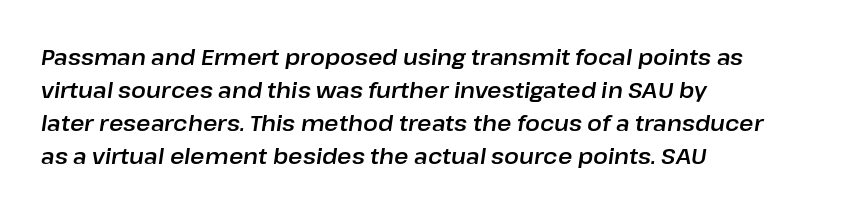
Q: Is the text italic (slanted)? A: Yes, it leans right by about 8 degrees.
Q: Is the text underlined? A: No.
Q: How is the paragraph aligned? A: Left-aligned.
Q: Is the spacing between letters normal or unusually wide? A: Normal.
Q: Is the spacing between lines tight, normal or loose? A: Normal.
